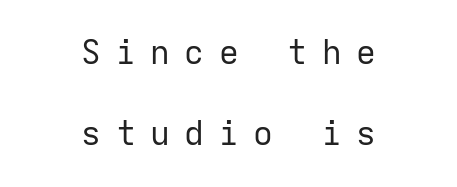
The image shows 33 px regular-weight sans-serif type, upright, monospaced; set centered, loose line spacing (2.45x), unusually wide letter spacing (+0.44 em), not underlined; low stroke contrast and a medium x-height.
